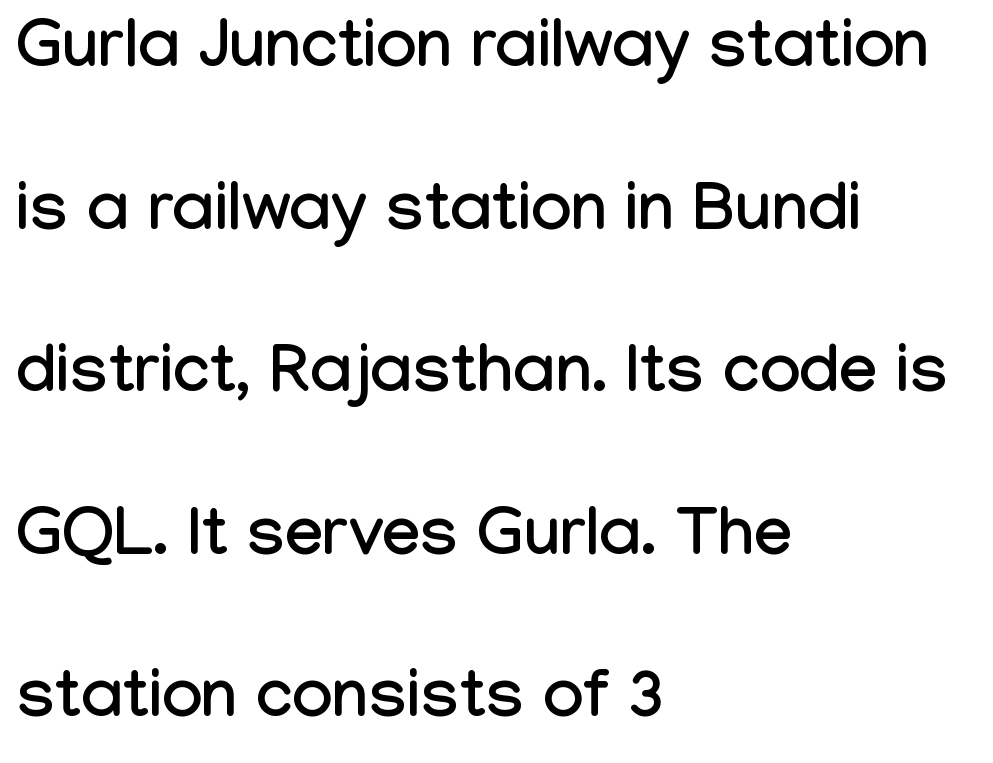
The image shows 68 px condensed sans-serif type, upright; set left-aligned, loose line spacing (2.39x), normal letter spacing, not underlined; low stroke contrast and a medium x-height.
